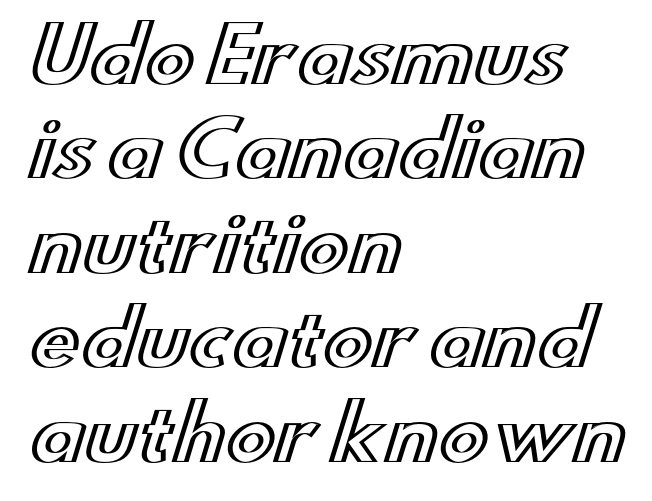
The strip under each line holds only bare page. The letters advance in unequal steps, a hallmark of proportional type. Horizontally, the lines are justified to the leading edge only. Quick note: interline space is typical.
